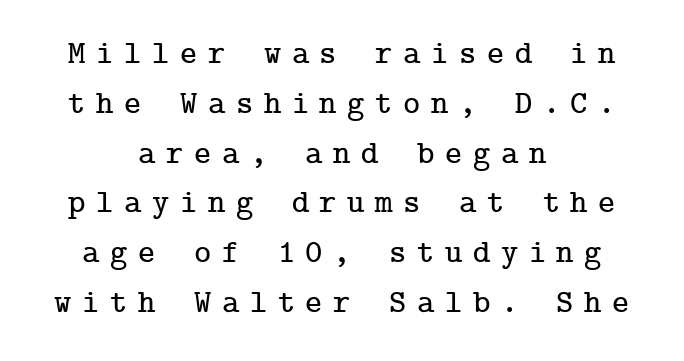
Q: Is the text italic (slanted)? A: No, it is upright.
Q: Is the typeface a serif or a sans-serif typeface? A: Serif.
Q: Is the text underlined? A: No.
Q: How is the paragraph aligned? A: Centered.
Q: Is the spacing between letters normal or unusually wide? A: Unusually wide.
Q: Is the spacing between lines tight, normal or loose? A: Normal.
Q: Width (condensed, normal, or wide)? A: Normal.
Q: Stroke contrast? A: Low.
Q: x-height? A: Medium.
